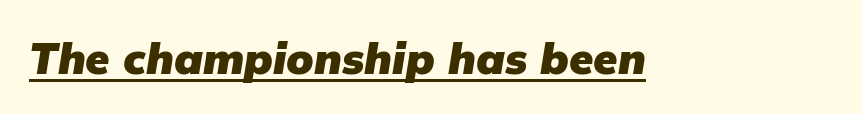
Are there feet on the stems? There aren't — it's a sans. Here the designer chose a conventional face with non-uniform glyph widths. Its strokes are broad and dark, the hallmark of bold type. Compared with undecorated copy, this sample adds a rule below the words. Honestly, the letter spacing is just normal — you wouldn't notice it.
